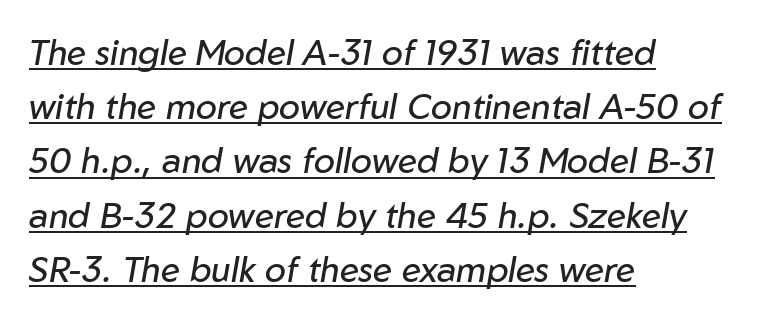
Q: Is the text bold? A: No.
Q: Is the text italic (slanted)? A: Yes, it leans right by about 10 degrees.
Q: Is the text underlined? A: Yes.
Q: How is the paragraph aligned? A: Left-aligned.
Q: Is the spacing between letters normal or unusually wide? A: Normal.
Q: Is the spacing between lines tight, normal or loose? A: Normal.
Q: Width (condensed, normal, or wide)? A: Normal.
Q: Stroke contrast? A: Low.
Q: x-height? A: Medium.
Q: Monospaced? A: No.
